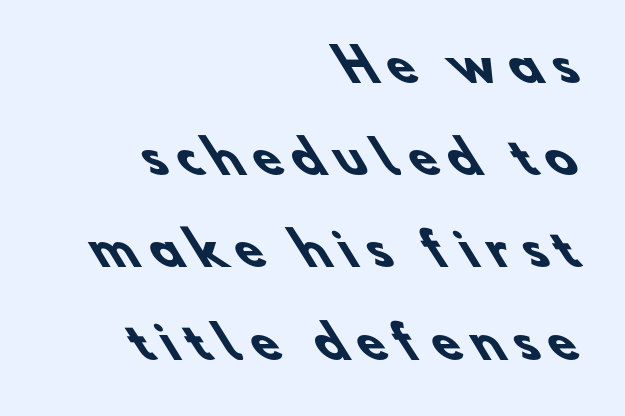
{"serif": "no", "bold": "yes", "weight": "heavy", "width": "normal", "stroke_contrast": "low", "x_height": "small", "monospaced": "no", "underline": "no", "align": "right", "line_spacing": "loose", "line_spacing_ratio": 2.05, "letter_spacing": "wide", "letter_spacing_em": 0.27, "glyph_px": 45}
